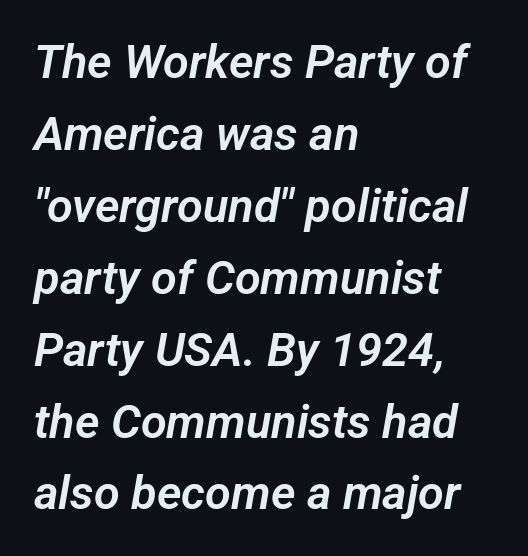
Q: Is the typeface a serif or a sans-serif typeface? A: Sans-serif.
Q: Is the text underlined? A: No.
Q: How is the paragraph aligned? A: Left-aligned.
Q: Is the spacing between letters normal or unusually wide? A: Normal.
Q: Is the spacing between lines tight, normal or loose? A: Normal.
Q: Width (condensed, normal, or wide)? A: Normal.
Q: Stroke contrast? A: Low.
Q: x-height? A: Medium.
Q: Monospaced? A: No.
